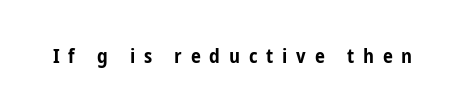
{"italic": "no", "bold": "yes", "underline": "no", "letter_spacing": "wide", "letter_spacing_em": 0.44, "glyph_px": 20}
